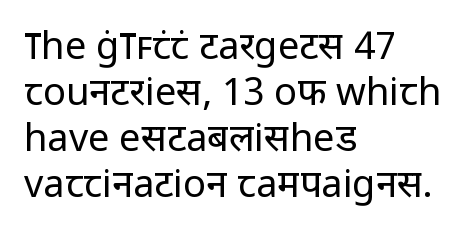
{"serif": "no", "italic": "no", "bold": "no", "weight": "regular", "width": "normal", "stroke_contrast": "low", "x_height": "medium", "monospaced": "no", "underline": "no", "align": "left", "line_spacing_ratio": 1.21, "letter_spacing": "normal", "letter_spacing_em": 0.0, "glyph_px": 38}
